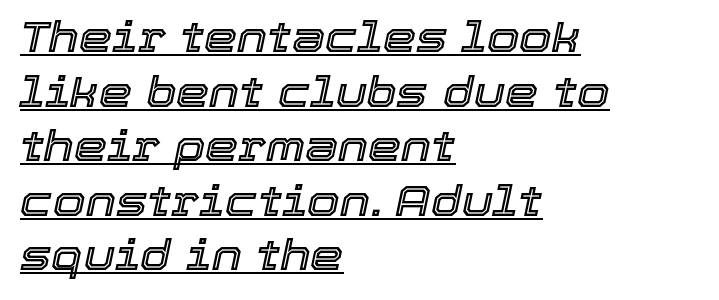
{"italic": "yes", "lean": "right", "slant_degrees": 12, "width": "normal", "x_height": "medium", "monospaced": "no", "underline": "yes", "align": "left", "line_spacing": "normal", "line_spacing_ratio": 1.3, "letter_spacing": "normal", "letter_spacing_em": 0.0, "glyph_px": 42}
